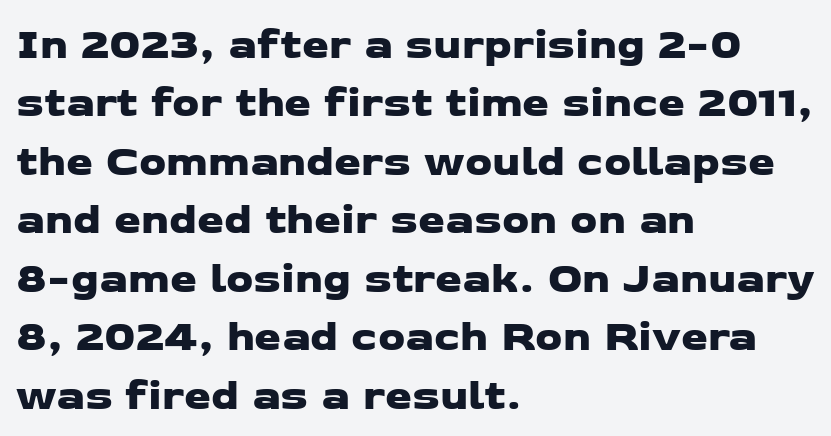
This rendering features lettering with no underline. Line starts are locked; line ends wander. Serif or sans? Sans — the stroke terminals are bare. The rendering keeps characters at their native spacing. The passage shown stacks its lines at a standard gap.
